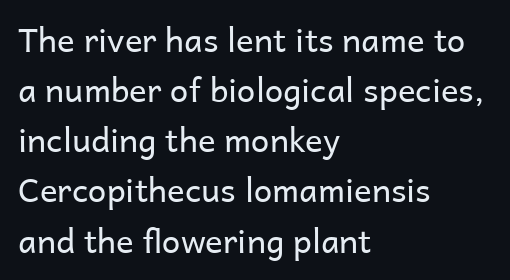
{"serif": "no", "italic": "no", "bold": "no", "weight": "regular", "width": "normal", "stroke_contrast": "low", "x_height": "medium", "monospaced": "no", "underline": "no", "align": "left", "line_spacing": "normal", "line_spacing_ratio": 1.52, "letter_spacing": "normal", "letter_spacing_em": 0.0, "glyph_px": 33}
